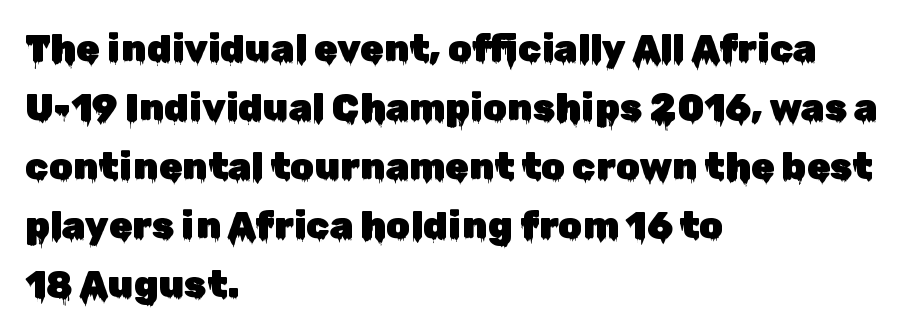
Posture: upright roman. Look at the tracking — it's just the regular setting, nothing added. A typesetter would call this leading conventional body-copy spacing. The passage shown is typed in a proportional face where columns would drift.
